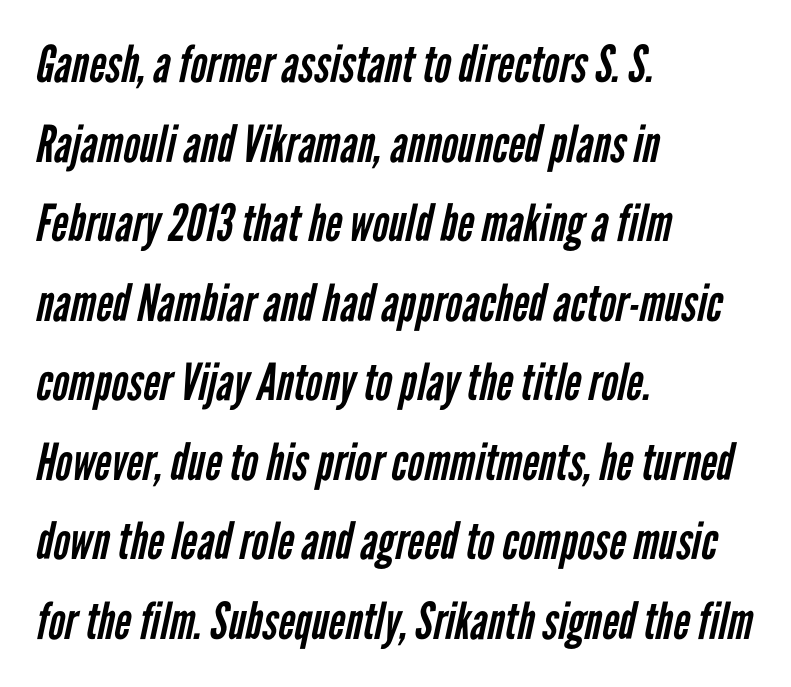
Q: Is the text bold? A: No.
Q: Is the typeface a serif or a sans-serif typeface? A: Sans-serif.
Q: Is the text underlined? A: No.
Q: How is the paragraph aligned? A: Left-aligned.
Q: Is the spacing between letters normal or unusually wide? A: Normal.
Q: Is the spacing between lines tight, normal or loose? A: Normal.
Q: Width (condensed, normal, or wide)? A: Condensed.
Q: Stroke contrast? A: Low.
Q: x-height? A: Medium.
Q: Monospaced? A: No.
